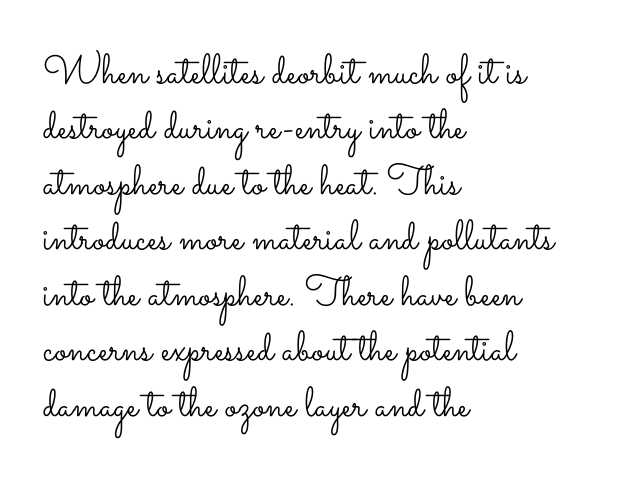
{"bold": "no", "weight": "light", "width": "wide", "stroke_contrast": "low", "x_height": "small", "monospaced": "no", "underline": "no", "align": "left", "line_spacing": "normal", "line_spacing_ratio": 1.32, "letter_spacing": "normal", "letter_spacing_em": 0.0, "glyph_px": 42}
